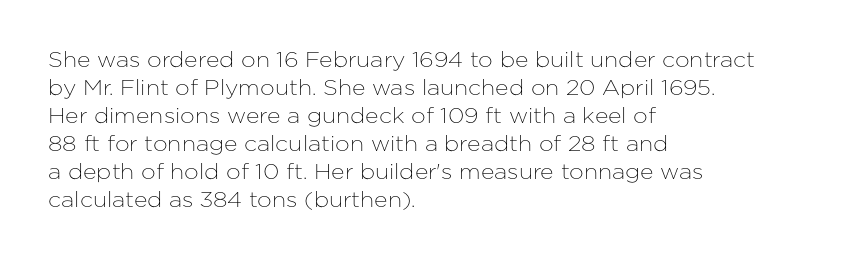
The image shows 21 px text type, upright; set left-aligned, normal line spacing (1.33x), normal letter spacing, not underlined.
